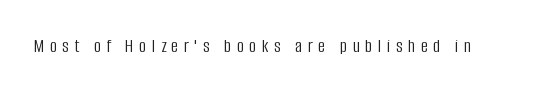
{"italic": "no", "bold": "no", "underline": "no", "letter_spacing": "wide", "letter_spacing_em": 0.27, "glyph_px": 20}
